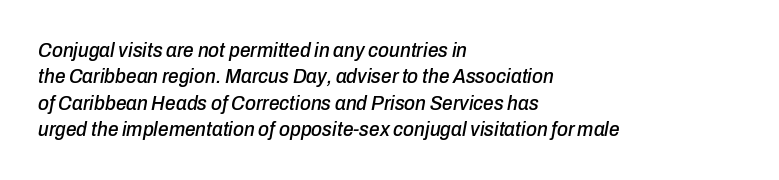
Q: Is the text italic (slanted)? A: Yes, it leans right by about 10 degrees.
Q: Is the text underlined? A: No.
Q: How is the paragraph aligned? A: Left-aligned.
Q: Is the spacing between letters normal or unusually wide? A: Normal.
Q: Is the spacing between lines tight, normal or loose? A: Normal.
